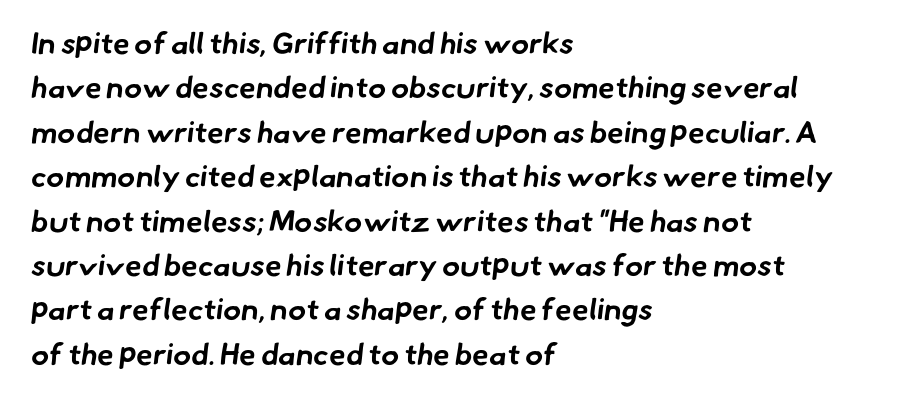
The image shows 30 px bold sans-serif type; set left-aligned, normal line spacing (1.48x), normal letter spacing, not underlined; low stroke contrast and a small x-height.
